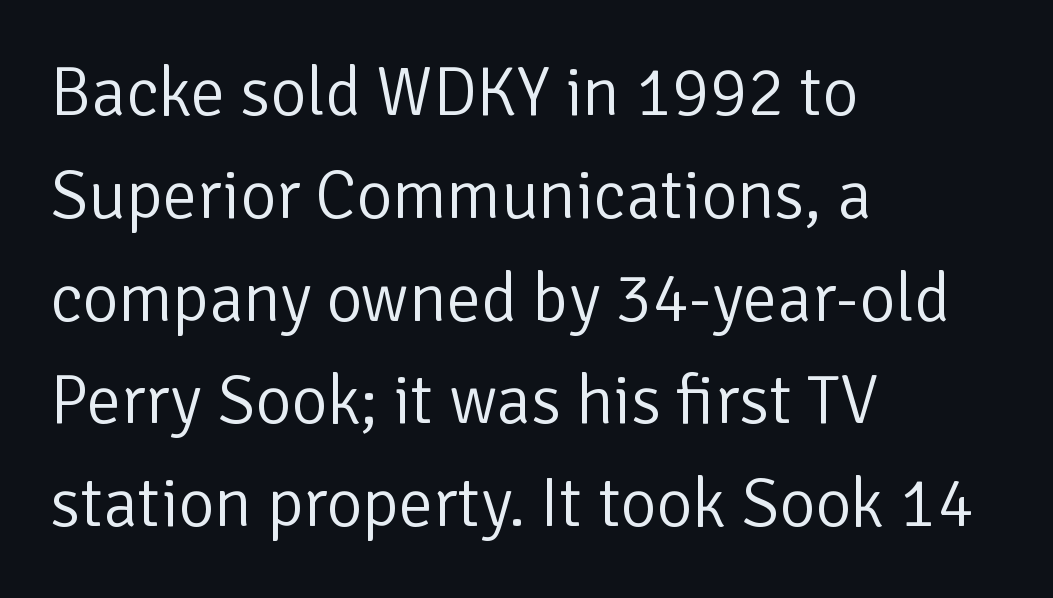
Q: Is the text bold? A: No.
Q: Is the text italic (slanted)? A: No, it is upright.
Q: Is the typeface a serif or a sans-serif typeface? A: Sans-serif.
Q: Is the text underlined? A: No.
Q: How is the paragraph aligned? A: Left-aligned.
Q: Is the spacing between letters normal or unusually wide? A: Normal.
Q: Is the spacing between lines tight, normal or loose? A: Normal.
Q: Width (condensed, normal, or wide)? A: Normal.
Q: Stroke contrast? A: Low.
Q: x-height? A: Medium.
Q: Monospaced? A: No.
